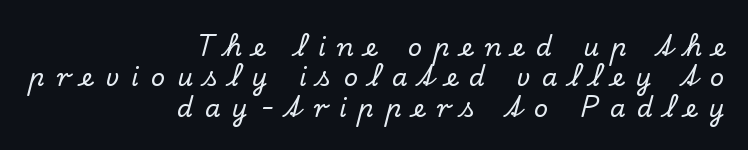
The image shows 25 px text type; set right-aligned, line spacing 1.22x, unusually wide letter spacing (+0.47 em), not underlined.
